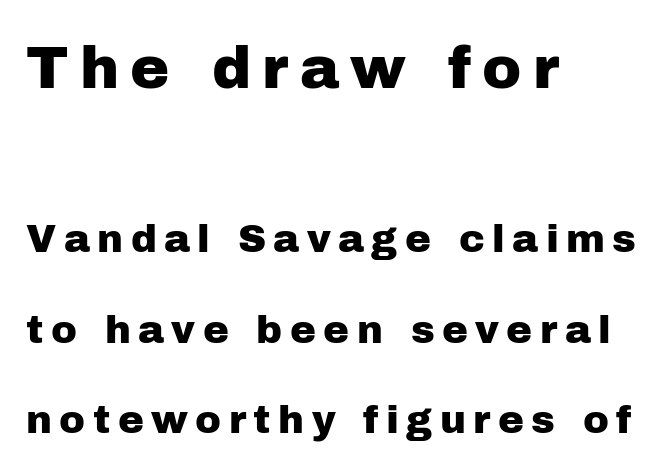
Q: Is the text italic (slanted)? A: No, it is upright.
Q: Is the typeface a serif or a sans-serif typeface? A: Sans-serif.
Q: Is the text underlined? A: No.
Q: How is the paragraph aligned? A: Left-aligned.
Q: Is the spacing between lines tight, normal or loose? A: Loose.
Q: Which block of text is set in a larger size, the first (top) or the second (bottom)? A: The first (top) one.
Q: Width (condensed, normal, or wide)? A: Normal.
Q: Stroke contrast? A: Low.
Q: x-height? A: Medium.
Q: Monospaced? A: No.
